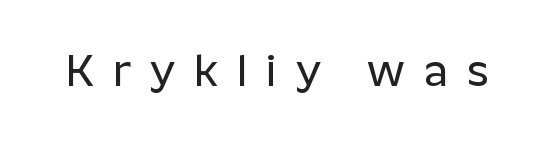
Q: Is the text italic (slanted)? A: No, it is upright.
Q: Is the typeface a serif or a sans-serif typeface? A: Sans-serif.
Q: Is the text underlined? A: No.
Q: Is the spacing between letters normal or unusually wide? A: Unusually wide.
Q: Width (condensed, normal, or wide)? A: Normal.
Q: Stroke contrast? A: Low.
Q: x-height? A: Medium.
Q: Monospaced? A: No.
